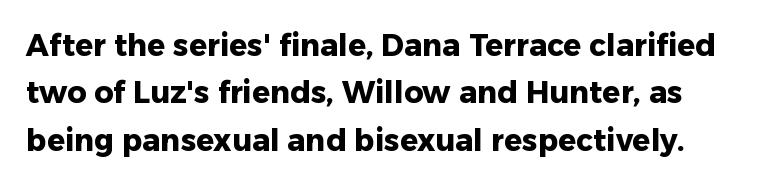
You'd pick this weight for a headline — it's a proper bold. What kind of face is this? One without serifs — a sans. Compared with typical body copy, the letter spacing here is the same. If you drew a line through each stem, it would be perfectly vertical. Each row of text sits above clean, open space.
